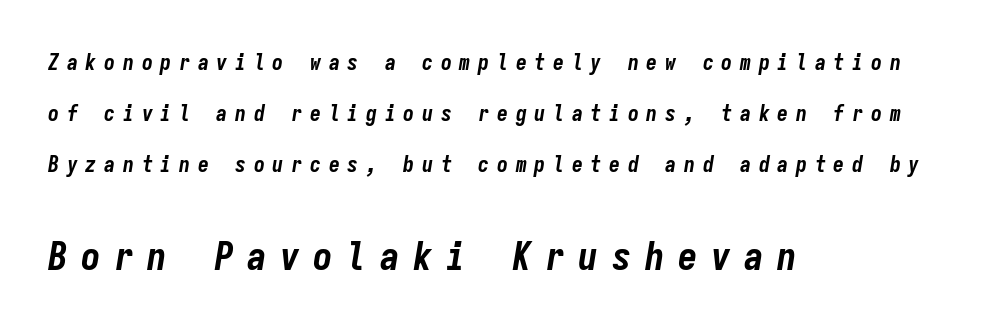
Q: Is the text bold? A: Yes.
Q: Is the text italic (slanted)? A: Yes, it leans right by about 9 degrees.
Q: Is the text underlined? A: No.
Q: How is the paragraph aligned? A: Left-aligned.
Q: Is the spacing between letters normal or unusually wide? A: Unusually wide.
Q: Is the spacing between lines tight, normal or loose? A: Loose.
Q: Which block of text is set in a larger size, the first (top) or the second (bottom)? A: The second (bottom) one.
Q: Width (condensed, normal, or wide)? A: Condensed.
Q: Stroke contrast? A: Low.
Q: x-height? A: Medium.
Q: Monospaced? A: Yes.
